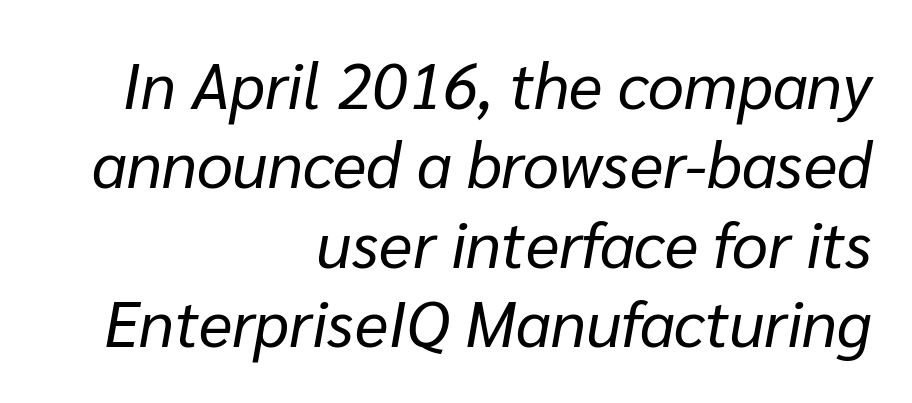
Q: Is the text bold? A: No.
Q: Is the text italic (slanted)? A: Yes, it leans right by about 10 degrees.
Q: Is the text underlined? A: No.
Q: How is the paragraph aligned? A: Right-aligned.
Q: Is the spacing between letters normal or unusually wide? A: Normal.
Q: Width (condensed, normal, or wide)? A: Normal.
Q: Stroke contrast? A: Low.
Q: x-height? A: Medium.
Q: Monospaced? A: No.
